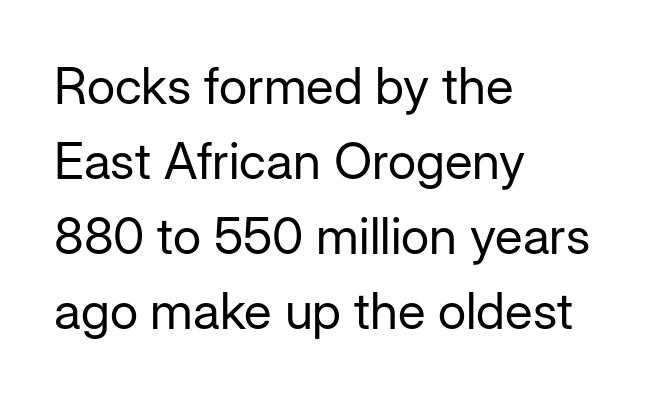
{"serif": "no", "italic": "no", "bold": "no", "weight": "regular", "width": "normal", "stroke_contrast": "low", "x_height": "medium", "monospaced": "no", "underline": "no", "align": "left", "line_spacing": "normal", "line_spacing_ratio": 1.47, "letter_spacing": "normal", "letter_spacing_em": 0.0, "glyph_px": 51}
